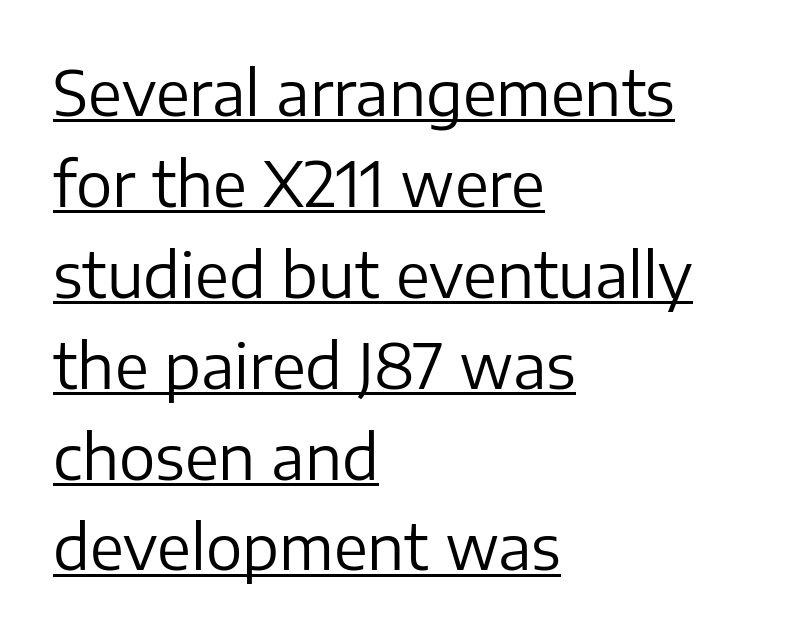
Q: Is the text bold? A: No.
Q: Is the text italic (slanted)? A: No, it is upright.
Q: Is the typeface a serif or a sans-serif typeface? A: Sans-serif.
Q: Is the text underlined? A: Yes.
Q: How is the paragraph aligned? A: Left-aligned.
Q: Is the spacing between letters normal or unusually wide? A: Normal.
Q: Is the spacing between lines tight, normal or loose? A: Normal.
Q: Width (condensed, normal, or wide)? A: Normal.
Q: Stroke contrast? A: Low.
Q: x-height? A: Medium.
Q: Monospaced? A: No.
